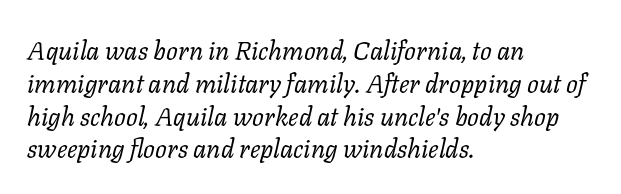
The image shows 26 px text type, italic (leaning right); set left-aligned, normal line spacing (1.26x), normal letter spacing, not underlined.
